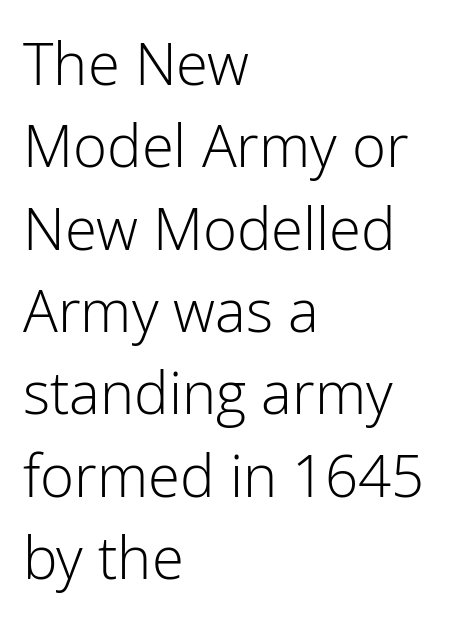
{"serif": "no", "italic": "no", "bold": "no", "weight": "light", "width": "normal", "stroke_contrast": "low", "x_height": "medium", "monospaced": "no", "underline": "no", "align": "left", "line_spacing": "normal", "line_spacing_ratio": 1.42, "letter_spacing": "normal", "letter_spacing_em": 0.0, "glyph_px": 58}
